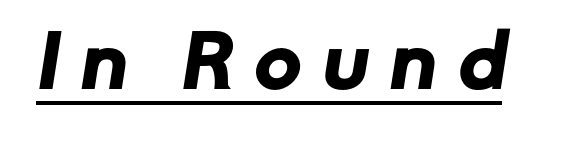
Proportional: the letters do not fall into vertical columns. The typesetter has applied underlining to the passage shown. Check where the strokes stop: nothing finishes them off — pure sans. Here the glyphs are tracked loosely, breaking word shapes into spaced letters.
